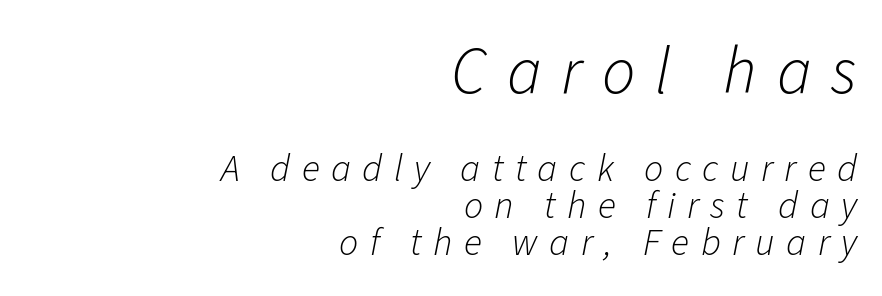
Q: Is the text bold? A: No.
Q: Is the text italic (slanted)? A: Yes, it leans right by about 11 degrees.
Q: Is the text underlined? A: No.
Q: How is the paragraph aligned? A: Right-aligned.
Q: Is the spacing between letters normal or unusually wide? A: Unusually wide.
Q: Is the spacing between lines tight, normal or loose? A: Tight.
Q: Which block of text is set in a larger size, the first (top) or the second (bottom)? A: The first (top) one.
Q: Width (condensed, normal, or wide)? A: Normal.
Q: Stroke contrast? A: Low.
Q: x-height? A: Medium.
Q: Monospaced? A: No.
